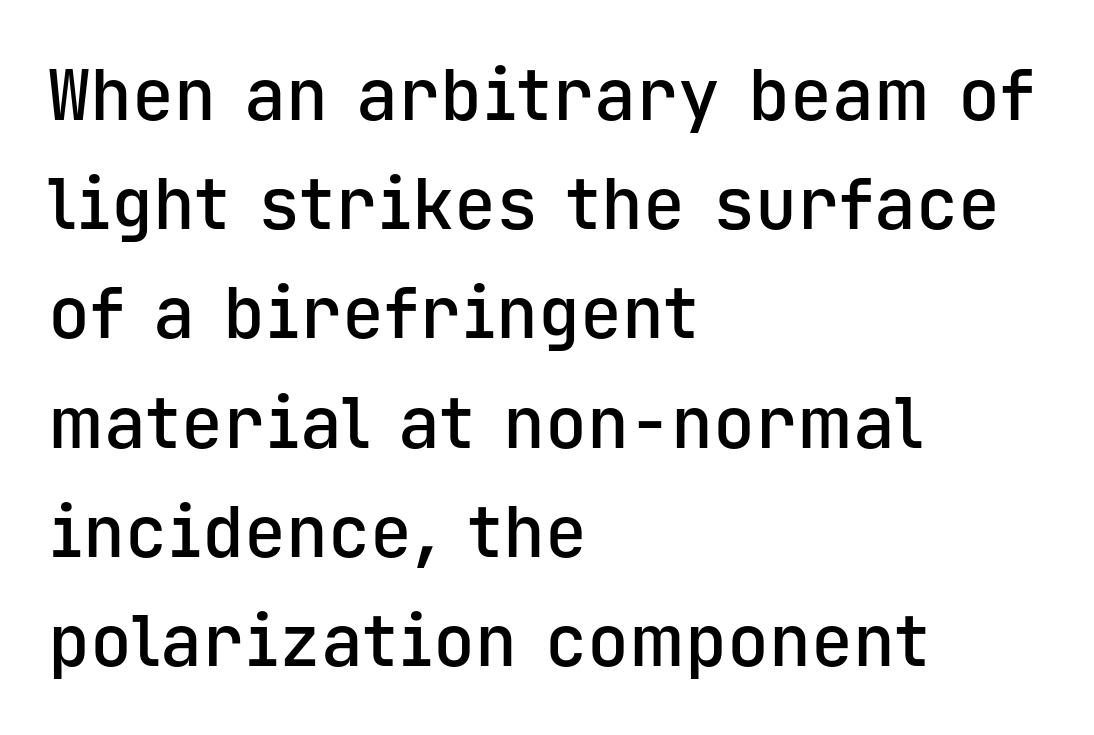
Q: Is the text bold? A: Semi-bold.
Q: Is the text italic (slanted)? A: No, it is upright.
Q: Is the typeface a serif or a sans-serif typeface? A: Sans-serif.
Q: Is the text underlined? A: No.
Q: How is the paragraph aligned? A: Left-aligned.
Q: Is the spacing between letters normal or unusually wide? A: Normal.
Q: Is the spacing between lines tight, normal or loose? A: Normal.
Q: Width (condensed, normal, or wide)? A: Normal.
Q: Stroke contrast? A: Low.
Q: x-height? A: Medium.
Q: Monospaced? A: Yes.
